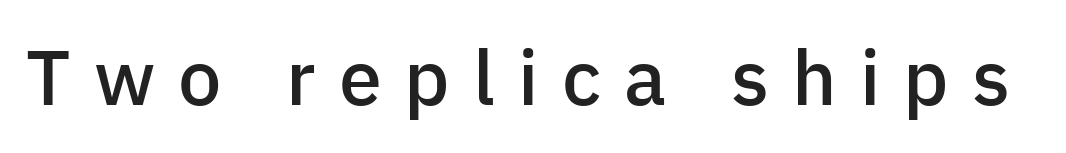
The face used here is proportionally spaced, like ordinary book or web type. The typography opts for an upright posture over an oblique one. A typesetter would label this face a sans. Typographic density is moderately raised because the face is semibold.
